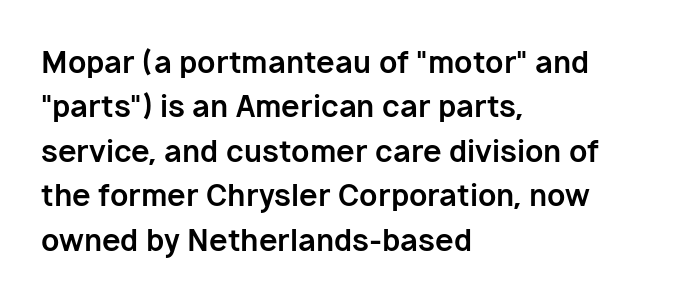
The image shows 30 px bold sans-serif type, upright; set left-aligned, normal line spacing (1.48x), normal letter spacing, not underlined; low stroke contrast and a medium x-height.
